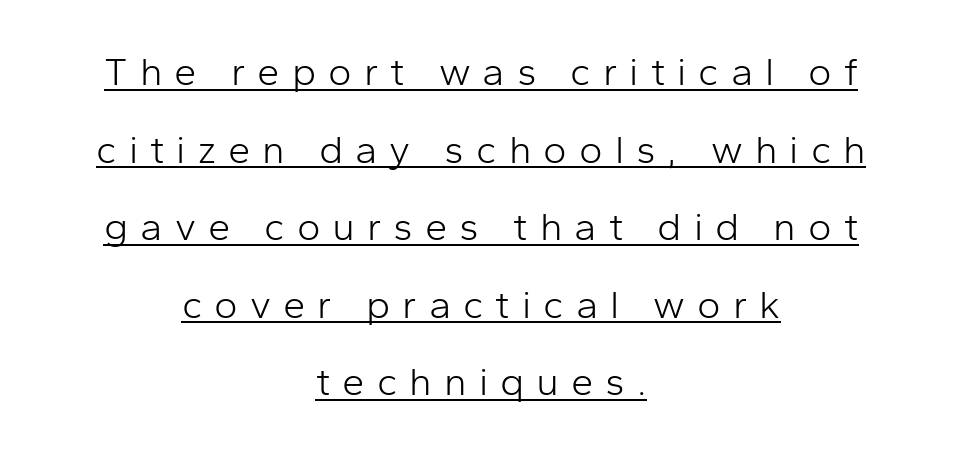
{"serif": "no", "italic": "no", "bold": "no", "weight": "light", "width": "normal", "stroke_contrast": "low", "x_height": "medium", "monospaced": "no", "underline": "yes", "align": "center", "line_spacing": "loose", "line_spacing_ratio": 1.94, "letter_spacing": "wide", "letter_spacing_em": 0.3, "glyph_px": 40}
